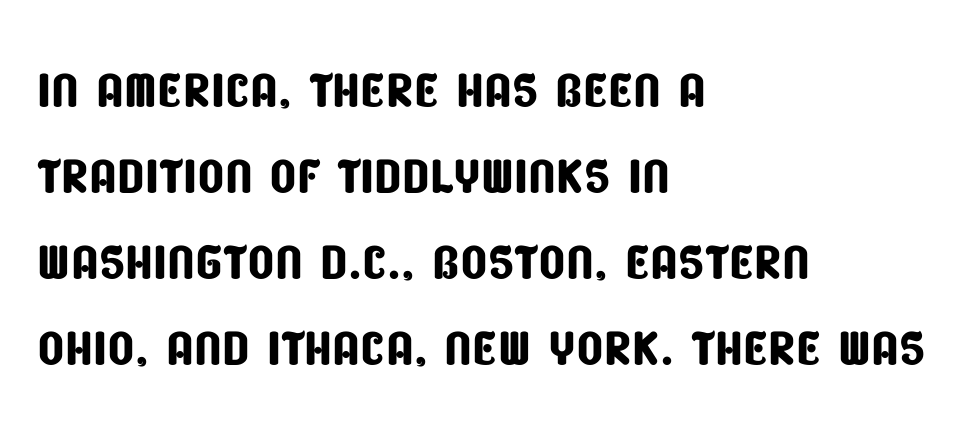
Q: Is the typeface a serif or a sans-serif typeface? A: Sans-serif.
Q: Is the text underlined? A: No.
Q: How is the paragraph aligned? A: Left-aligned.
Q: Is the spacing between letters normal or unusually wide? A: Normal.
Q: Width (condensed, normal, or wide)? A: Condensed.
Q: Stroke contrast? A: Low.
Q: x-height? A: Large.
Q: Monospaced? A: No.
